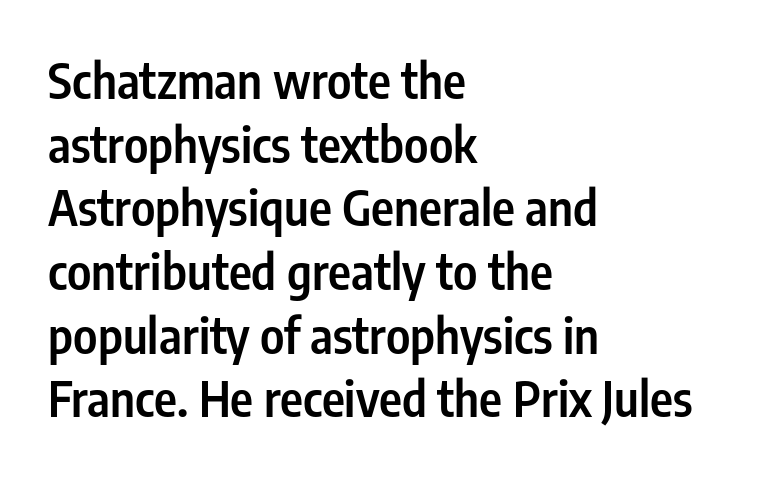
The image shows 49 px semibold, condensed sans-serif type, upright; set left-aligned, normal line spacing (1.3x), normal letter spacing, not underlined; low stroke contrast and a medium x-height.
